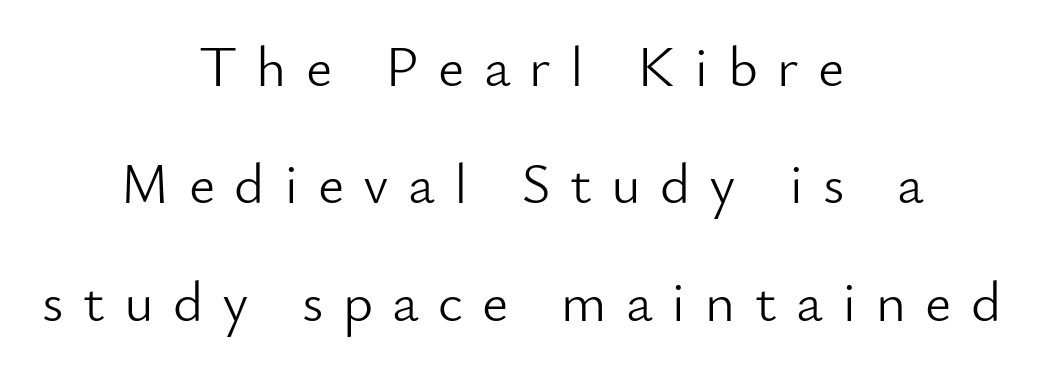
Q: Is the text bold? A: No.
Q: Is the text italic (slanted)? A: No, it is upright.
Q: Is the typeface a serif or a sans-serif typeface? A: Sans-serif.
Q: Is the text underlined? A: No.
Q: How is the paragraph aligned? A: Centered.
Q: Is the spacing between letters normal or unusually wide? A: Unusually wide.
Q: Is the spacing between lines tight, normal or loose? A: Loose.
Q: Width (condensed, normal, or wide)? A: Normal.
Q: Stroke contrast? A: Low.
Q: x-height? A: Small.
Q: Monospaced? A: No.
